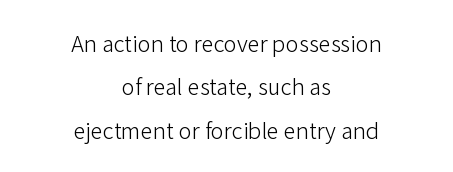
The image shows 22 px text type, upright; set centered, loose line spacing (1.97x), normal letter spacing, not underlined.
